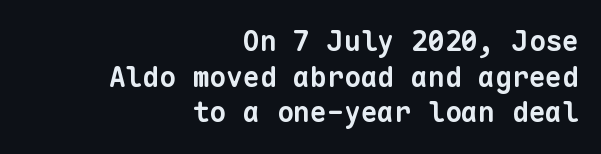
The image shows 28 px bold sans-serif type, monospaced; set right-aligned, normal line spacing (1.27x), normal letter spacing, not underlined; low stroke contrast and a medium x-height.
